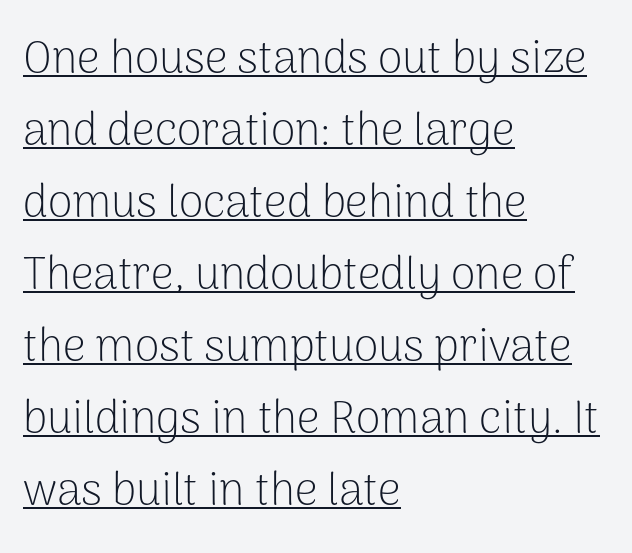
{"serif": "no", "italic": "no", "bold": "no", "weight": "light", "width": "normal", "stroke_contrast": "low", "x_height": "medium", "monospaced": "no", "underline": "yes", "align": "left", "line_spacing": "normal", "line_spacing_ratio": 1.6, "letter_spacing": "normal", "letter_spacing_em": 0.0, "glyph_px": 45}
